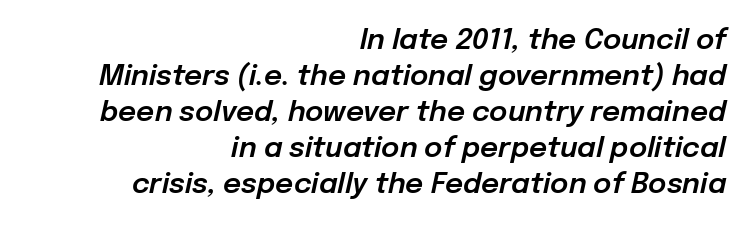
Q: Is the text italic (slanted)? A: Yes, it leans right by about 12 degrees.
Q: Is the text underlined? A: No.
Q: How is the paragraph aligned? A: Right-aligned.
Q: Is the spacing between letters normal or unusually wide? A: Normal.
Q: Is the spacing between lines tight, normal or loose? A: Normal.
Q: Width (condensed, normal, or wide)? A: Normal.
Q: Stroke contrast? A: Low.
Q: x-height? A: Medium.
Q: Monospaced? A: No.
